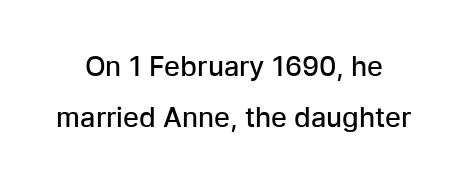
{"italic": "no", "bold": "semi", "underline": "no", "line_spacing_ratio": 1.88, "letter_spacing": "normal", "letter_spacing_em": 0.0, "glyph_px": 27}
